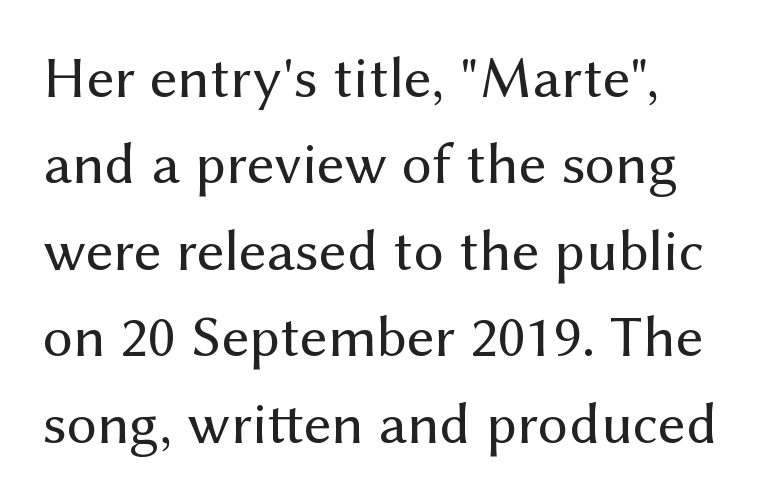
Does the lettering tilt? It doesn't — this is upright. Reading down the block, your eye returns to a fixed left position each line. Character widths vary here, with narrow letters taking less room than wide ones. This sample uses plain, unmodified letter spacing. Leading matches the norm, producing a regular column.
